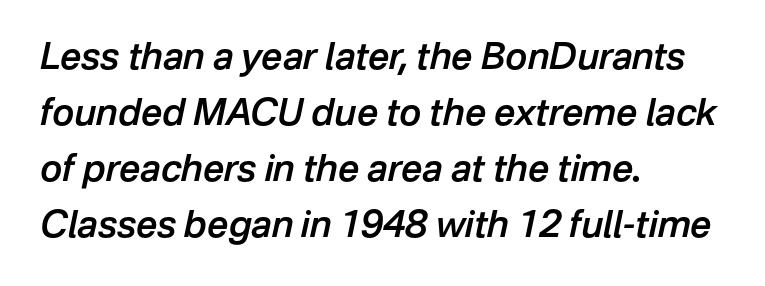
The image shows 37 px semibold type, italic (leaning right); set left-aligned, normal line spacing (1.51x), normal letter spacing, not underlined; low stroke contrast and a medium x-height.
